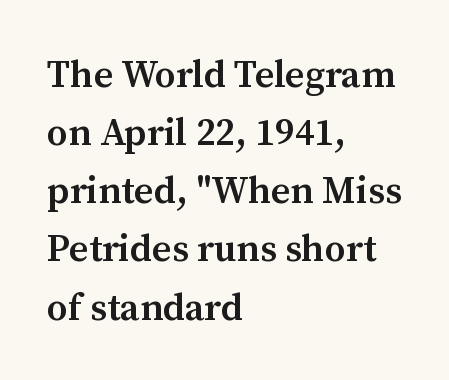
Q: Is the text bold? A: Semi-bold.
Q: Is the text italic (slanted)? A: No, it is upright.
Q: Is the typeface a serif or a sans-serif typeface? A: Serif.
Q: Is the text underlined? A: No.
Q: How is the paragraph aligned? A: Left-aligned.
Q: Is the spacing between letters normal or unusually wide? A: Normal.
Q: Is the spacing between lines tight, normal or loose? A: Normal.
Q: Width (condensed, normal, or wide)? A: Normal.
Q: Stroke contrast? A: Medium.
Q: x-height? A: Medium.
Q: Monospaced? A: No.
